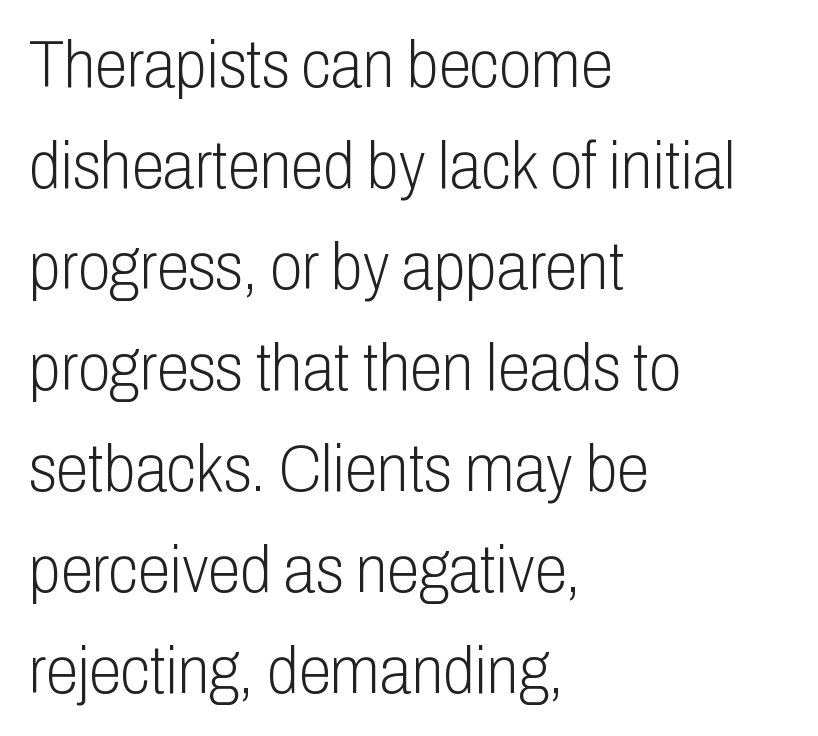
The image shows 66 px light, condensed sans-serif type, upright; set left-aligned, normal line spacing (1.53x), normal letter spacing, not underlined; low stroke contrast and a medium x-height.
